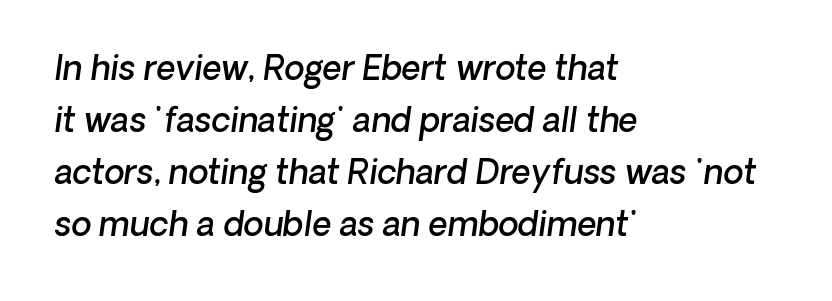
{"serif": "no", "bold": "semi", "weight": "semibold", "width": "normal", "stroke_contrast": "low", "x_height": "medium", "monospaced": "no", "underline": "no", "align": "left", "line_spacing": "normal", "line_spacing_ratio": 1.58, "letter_spacing": "normal", "letter_spacing_em": 0.0, "glyph_px": 33}
